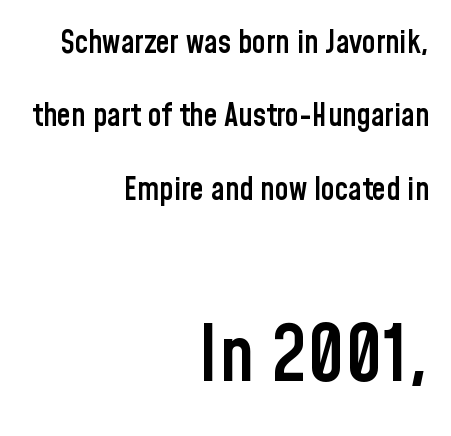
{"serif": "no", "italic": "no", "bold": "semi", "weight": "semibold", "width": "condensed", "stroke_contrast": "low", "x_height": "medium", "monospaced": "no", "underline": "no", "align": "right", "line_spacing": "loose", "line_spacing_ratio": 2.37, "letter_spacing": "normal", "letter_spacing_em": 0.0, "larger_block": "second", "size_ratio": 2.48, "glyph_px": 77}
